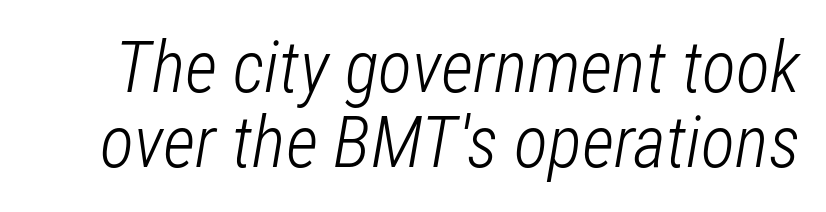
The image shows 71 px light, condensed type, italic (leaning right); set tight line spacing (1.06x), normal letter spacing, not underlined; low stroke contrast and a medium x-height.
